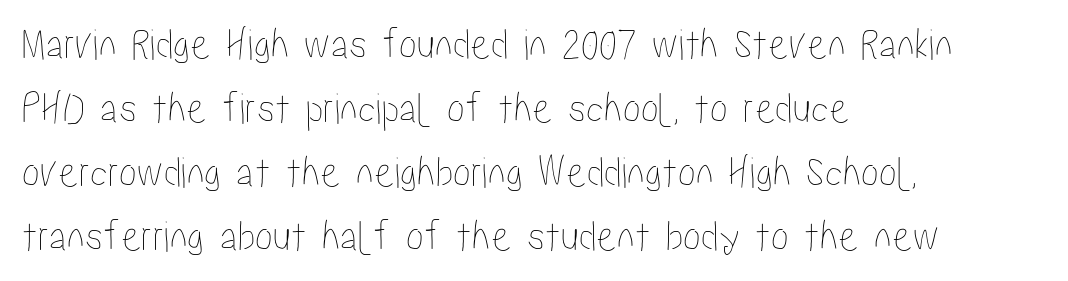
{"italic": "no", "width": "condensed", "stroke_contrast": "low", "x_height": "medium", "monospaced": "no", "underline": "no", "align": "left", "line_spacing": "normal", "line_spacing_ratio": 1.42, "letter_spacing": "normal", "letter_spacing_em": 0.0, "glyph_px": 45}
